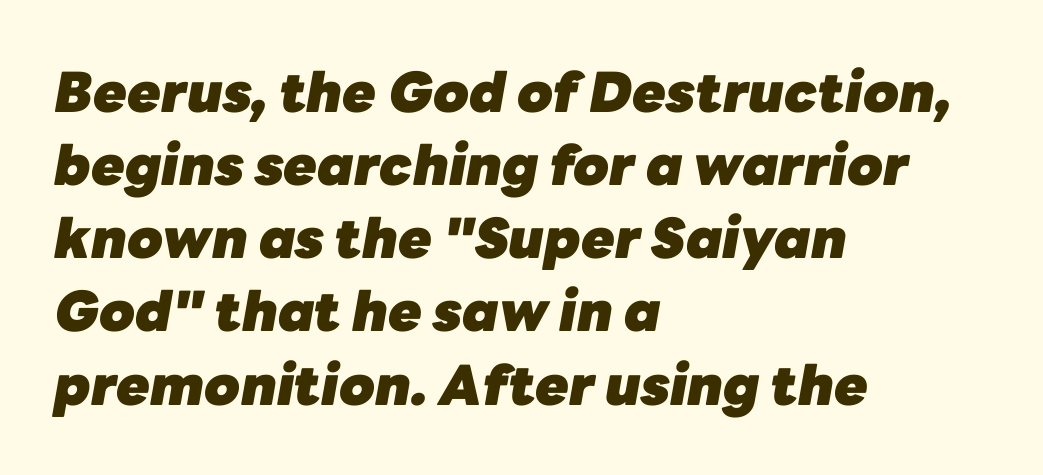
{"italic": "yes", "lean": "right", "slant_degrees": 10, "bold": "yes", "weight": "heavy", "width": "normal", "stroke_contrast": "low", "x_height": "medium", "monospaced": "no", "underline": "no", "align": "left", "line_spacing": "normal", "line_spacing_ratio": 1.33, "letter_spacing": "normal", "letter_spacing_em": 0.0, "glyph_px": 55}
